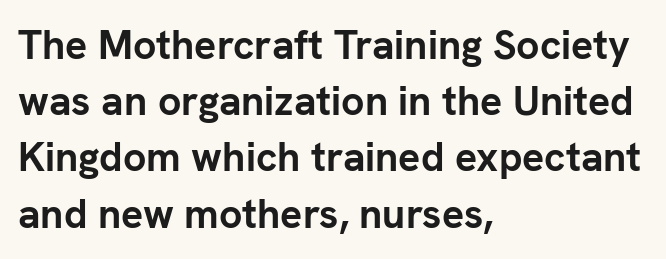
Posture: upright roman. Here the designer chose a conventional face with non-uniform glyph widths. The face used here has the dense, thick strokes of a bold. Rows of type keep a routine distance in the vertical direction. The lines in this sample share a left origin and differ only in where they stop. Any mark beneath the type? The region is blank.
